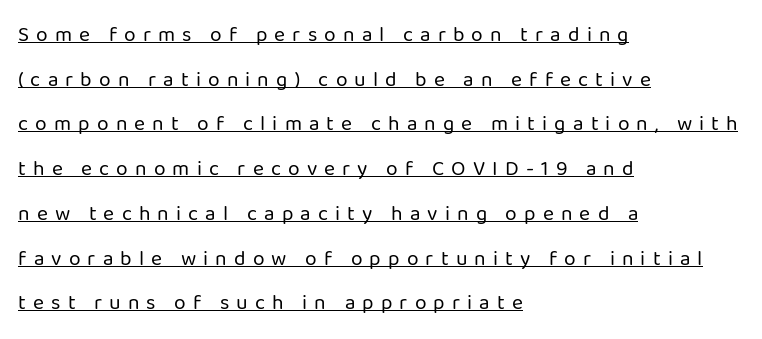
Q: Is the text bold? A: No.
Q: Is the text italic (slanted)? A: No, it is upright.
Q: Is the text underlined? A: Yes.
Q: How is the paragraph aligned? A: Left-aligned.
Q: Is the spacing between letters normal or unusually wide? A: Unusually wide.
Q: Is the spacing between lines tight, normal or loose? A: Loose.
